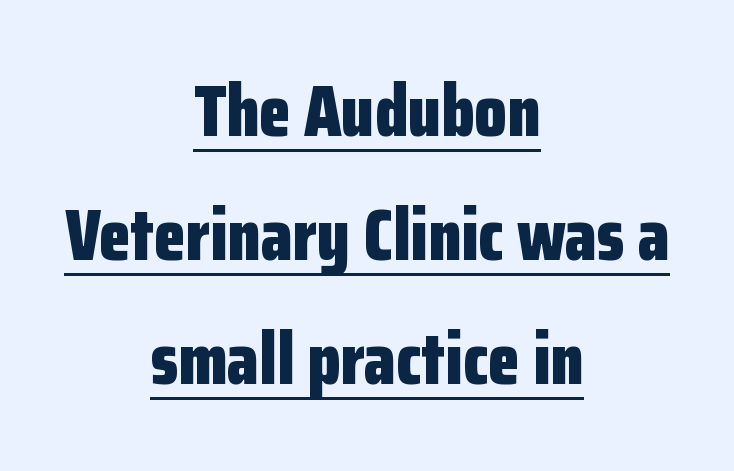
The image shows 73 px bold, condensed sans-serif type, upright; set centered, normal line spacing (1.7x), normal letter spacing, underlined; low stroke contrast and a medium x-height.
